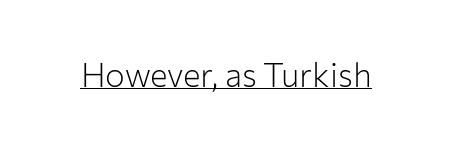
{"serif": "no", "italic": "no", "bold": "no", "weight": "light", "width": "normal", "stroke_contrast": "low", "x_height": "medium", "monospaced": "no", "underline": "yes", "letter_spacing": "normal", "letter_spacing_em": 0.0, "glyph_px": 33}
